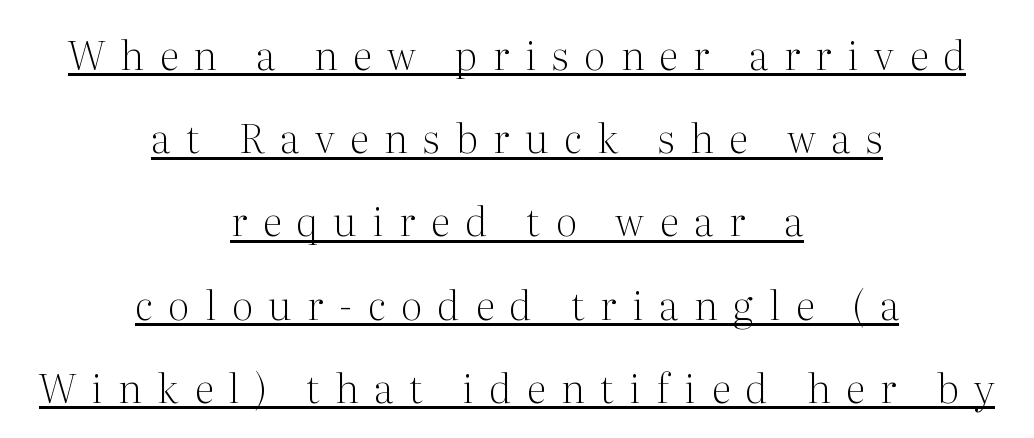
Vertically, the passage feels expansive, rows floating well apart. What kind of face is this? One with serifs. This is not heavy type; no bold has been used. Do the characters align in a grid? No, the font is proportional.
